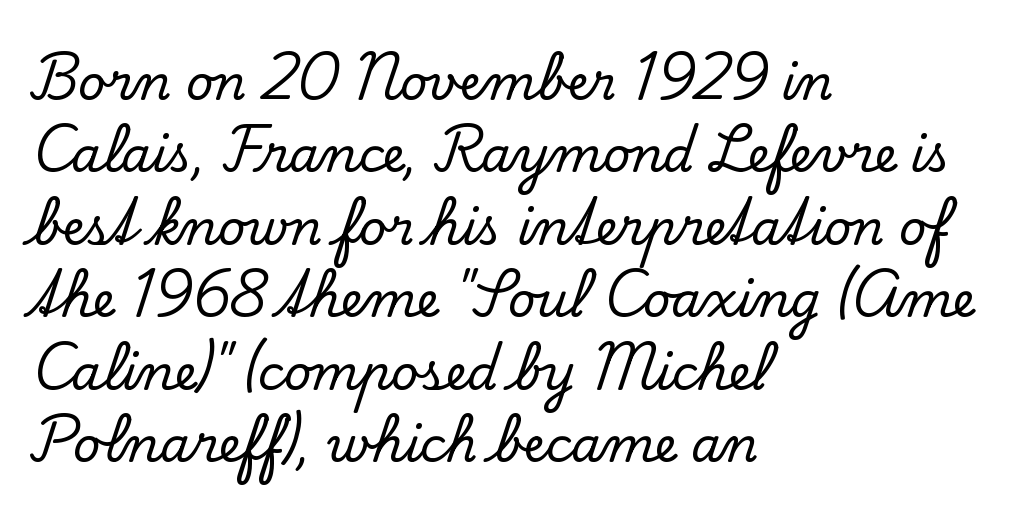
The image shows 48 px serif type; set left-aligned, normal line spacing (1.51x), normal letter spacing, not underlined; low stroke contrast and a small x-height.
